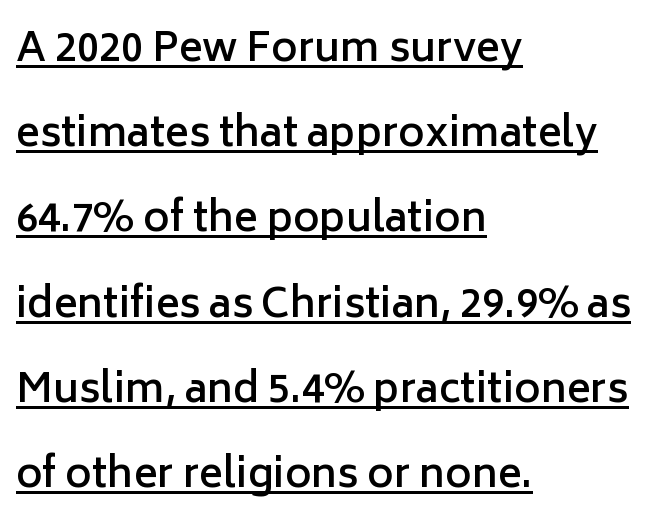
{"serif": "no", "italic": "no", "bold": "semi", "weight": "semibold", "width": "normal", "stroke_contrast": "low", "x_height": "medium", "monospaced": "no", "underline": "yes", "align": "left", "line_spacing": "loose", "line_spacing_ratio": 2.13, "letter_spacing": "normal", "letter_spacing_em": 0.0, "glyph_px": 40}
